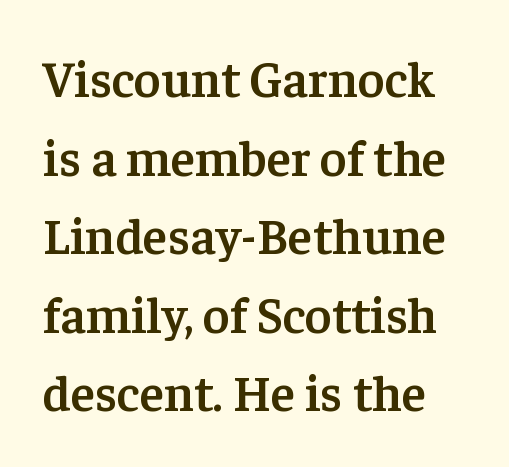
The image shows 51 px semibold serif type, upright; set normal line spacing (1.54x), normal letter spacing, not underlined; low stroke contrast and a medium x-height.
